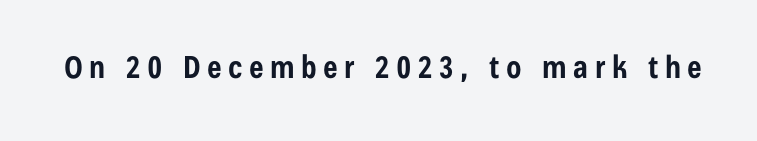
The image shows 31 px bold, condensed sans-serif type, upright; set unusually wide letter spacing (+0.21 em), not underlined; low stroke contrast and a medium x-height.
